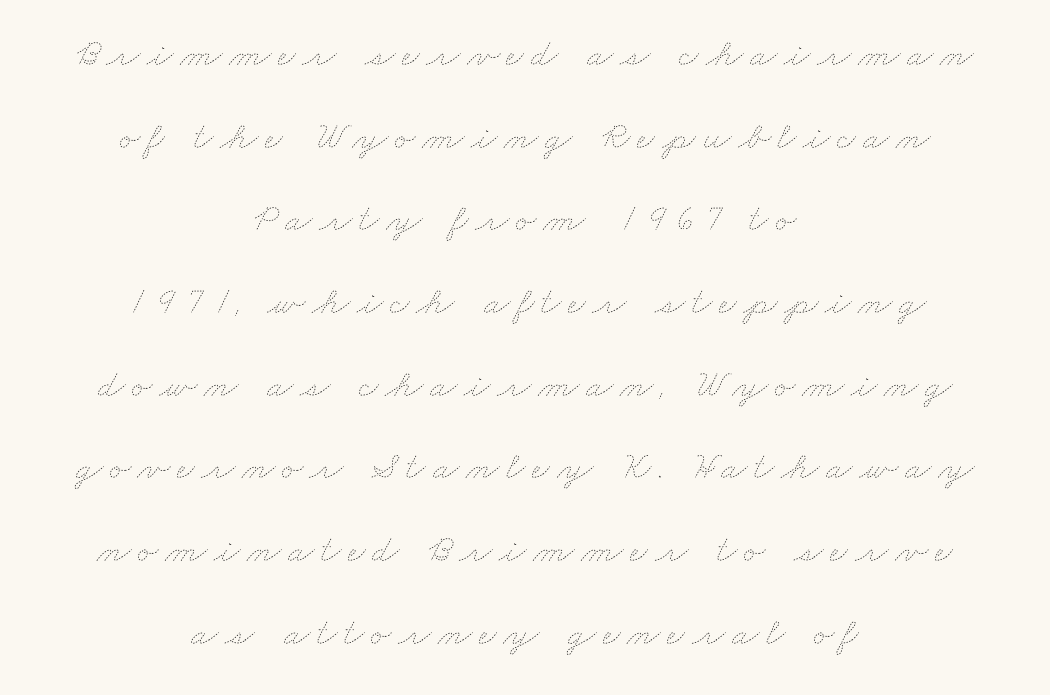
{"bold": "no", "weight": "thin", "width": "wide", "stroke_contrast": "low", "x_height": "small", "monospaced": "no", "underline": "no", "align": "center", "line_spacing": "loose", "line_spacing_ratio": 2.12, "glyph_px": 39}
